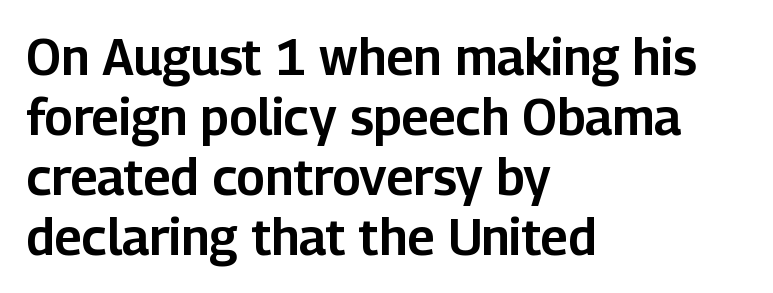
Q: Is the text italic (slanted)? A: No, it is upright.
Q: Is the typeface a serif or a sans-serif typeface? A: Sans-serif.
Q: Is the text underlined? A: No.
Q: How is the paragraph aligned? A: Left-aligned.
Q: Is the spacing between letters normal or unusually wide? A: Normal.
Q: Width (condensed, normal, or wide)? A: Normal.
Q: Stroke contrast? A: Low.
Q: x-height? A: Medium.
Q: Monospaced? A: No.
